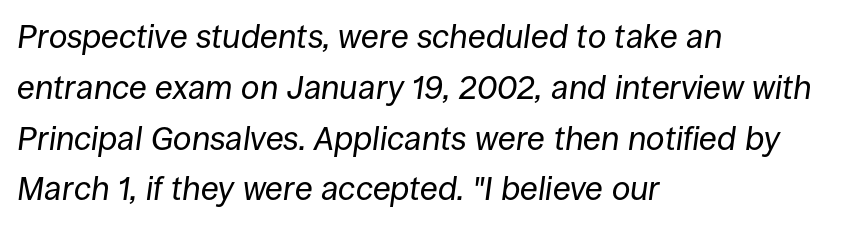
Horizontal alignment here is leftward, the default for most running prose. These lines are rendered in a variable-pitch font. Descenders hang freely into open space. The vertical gap from one line to the next is medium. Characters are canted at an angle relative to the baseline's perpendicular.
